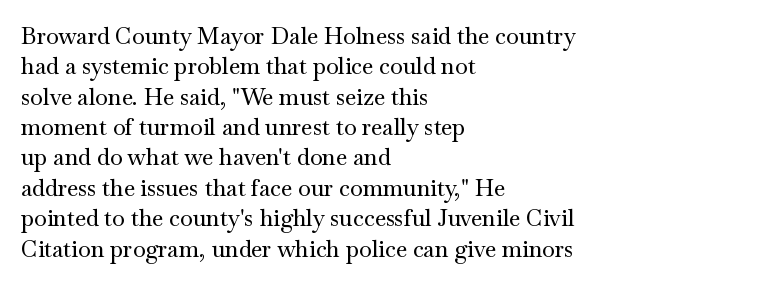
The image shows 23 px text type, upright; set left-aligned, normal line spacing (1.32x), normal letter spacing, not underlined.
